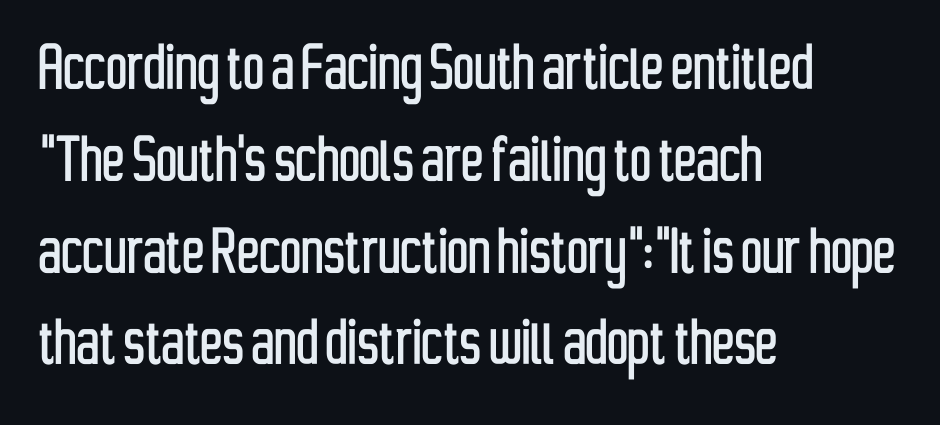
The image shows 74 px condensed sans-serif type, upright; set left-aligned, line spacing 1.24x, normal letter spacing, not underlined; low stroke contrast and a medium x-height.
